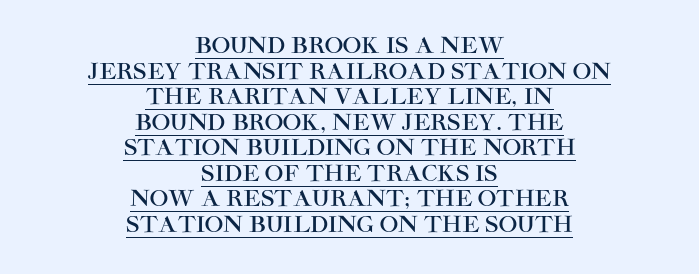
The type sits square on the baseline with zero lean. Does the copy run flush right? No — it is centered line by line. The face used here appears with an underline applied. Glyph-to-glyph distance matches everyday printed text.
